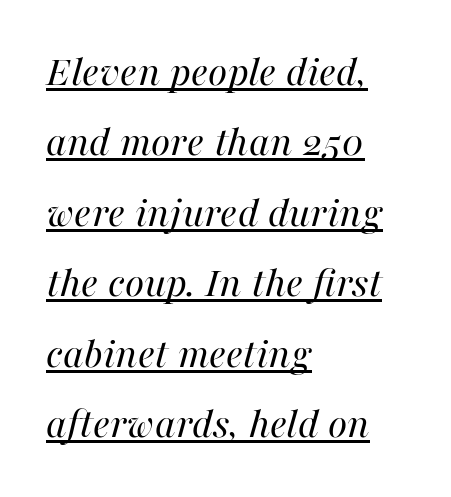
This is not heavy type; no bold has been used. The letterforms sit shoulder to shoulder at normal distance. Baseline-to-baseline distance is the conventional proportion of letter height. Underlined type. All the whitespace from short lines collects on the right.
